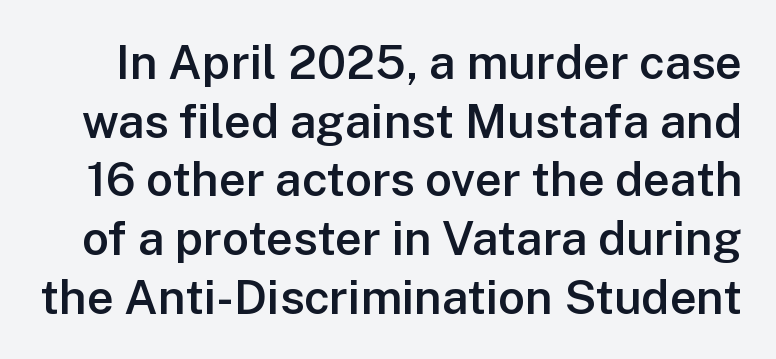
The image shows 47 px semibold sans-serif type, upright; set normal line spacing (1.25x), normal letter spacing, not underlined; low stroke contrast and a medium x-height.
